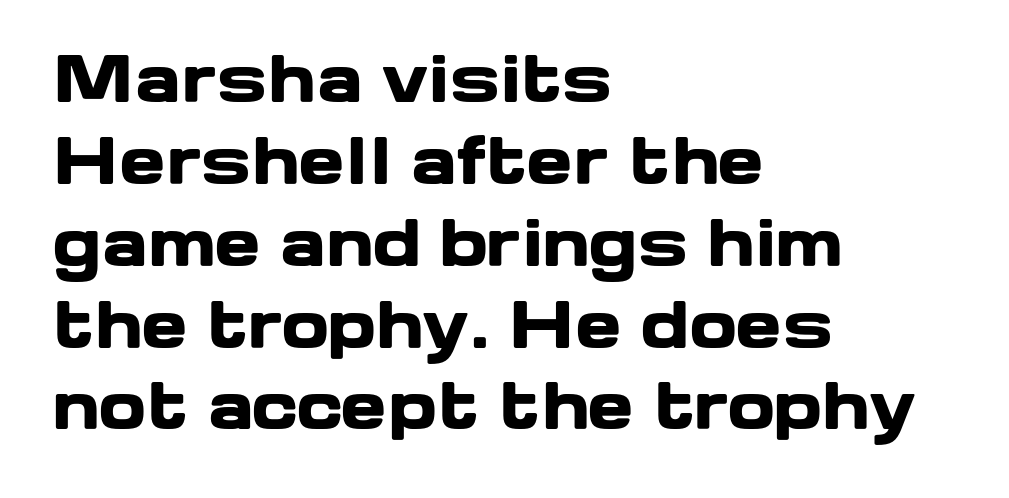
{"serif": "no", "italic": "no", "bold": "yes", "weight": "heavy", "width": "wide", "stroke_contrast": "low", "x_height": "medium", "monospaced": "no", "underline": "no", "align": "left", "line_spacing": "normal", "line_spacing_ratio": 1.32, "letter_spacing": "normal", "letter_spacing_em": 0.0, "glyph_px": 62}
